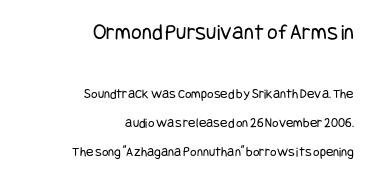
{"italic": "no", "bold": "no", "underline": "no", "align": "right", "line_spacing": "loose", "line_spacing_ratio": 2.07, "letter_spacing": "normal", "letter_spacing_em": 0.0, "larger_block": "first", "size_ratio": 1.64, "glyph_px": 23}
